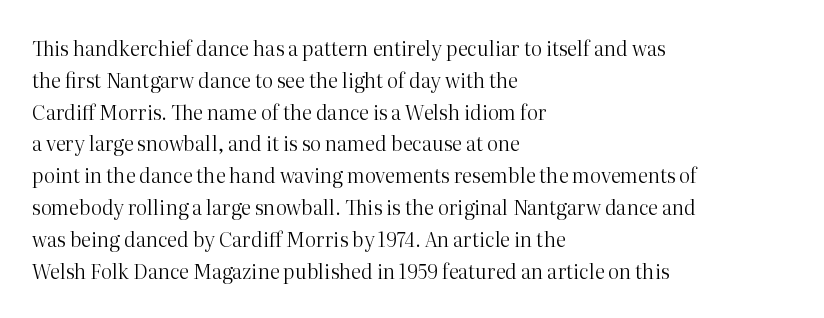
This is not heavy type; no bold has been used. Tracking here is standard; glyphs follow each other at the usual distance. Horizontal bands of white between lines are of average thickness. Underlining? Definitely not there. A student would call this left alignment; a typographer would say flush left, rag right.
